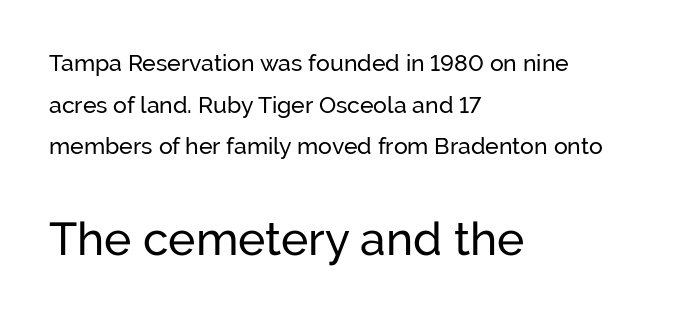
{"serif": "no", "italic": "no", "width": "normal", "stroke_contrast": "low", "x_height": "medium", "monospaced": "no", "underline": "no", "align": "left", "line_spacing_ratio": 1.81, "letter_spacing": "normal", "letter_spacing_em": 0.0, "larger_block": "second", "size_ratio": 2.0, "glyph_px": 46}
